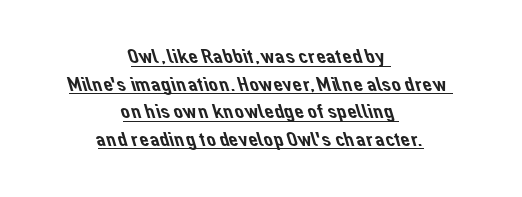
This rendering uses center alignment, leaving both contours irregular but symmetric. What's the leading like? Ordinary, nothing unusual. A typesetter would call this zero additional tracking. The lettering is marked with a stroke running underneath it.
